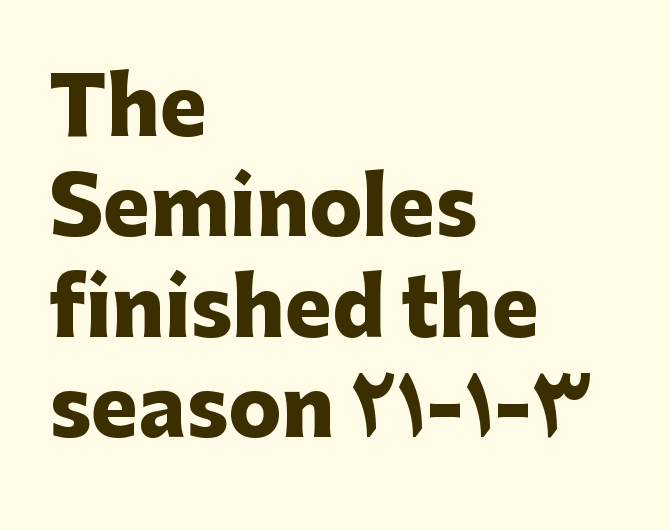
{"serif": "no", "italic": "no", "bold": "yes", "weight": "heavy", "width": "normal", "stroke_contrast": "low", "x_height": "medium", "monospaced": "no", "underline": "no", "align": "left", "line_spacing": "normal", "line_spacing_ratio": 1.27, "letter_spacing": "normal", "letter_spacing_em": 0.0, "glyph_px": 79}
